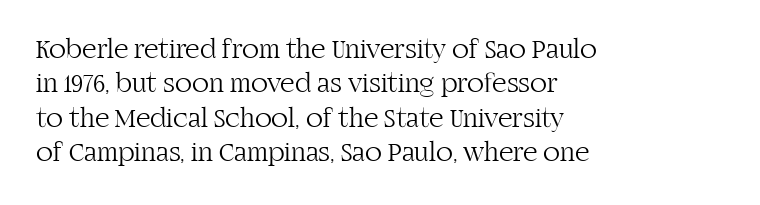
Q: Is the text bold? A: No.
Q: Is the text italic (slanted)? A: No, it is upright.
Q: Is the typeface a serif or a sans-serif typeface? A: Serif.
Q: Is the text underlined? A: No.
Q: How is the paragraph aligned? A: Left-aligned.
Q: Is the spacing between letters normal or unusually wide? A: Normal.
Q: Width (condensed, normal, or wide)? A: Normal.
Q: Stroke contrast? A: High.
Q: x-height? A: Large.
Q: Monospaced? A: No.
